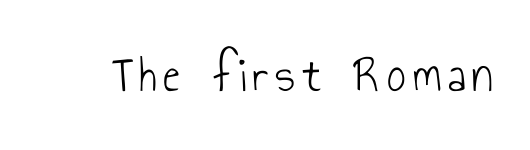
I'd call this a sans setting — the letters go barefoot. The typography opts for an upright posture over an oblique one. These glyphs show unthickened strokes, regular width or finer. Rule under the text: the space is simply empty.
